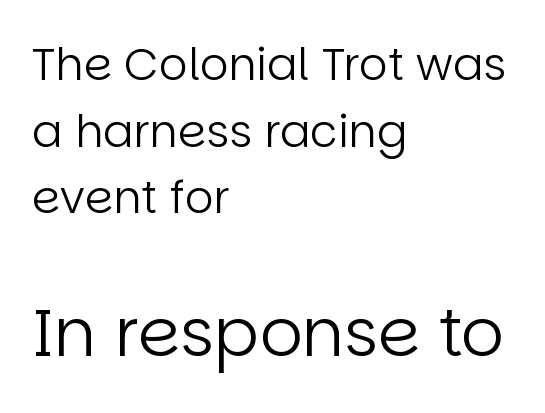
Does extra space separate the letters? No, they use regular spacing. Vertical spacing — default. This rendering employs a face without finishing strokes, i.e., a sans-serif. Type without underlining.
